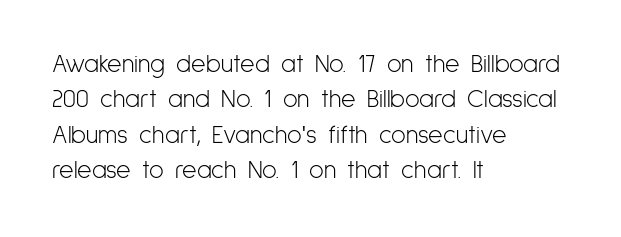
The image shows 25 px text type, upright; set left-aligned, normal line spacing (1.42x), normal letter spacing, not underlined.
